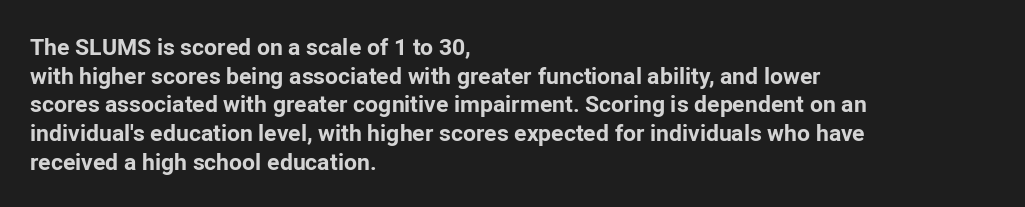
{"italic": "no", "bold": "yes", "underline": "no", "align": "left", "line_spacing": "normal", "line_spacing_ratio": 1.25, "letter_spacing": "normal", "letter_spacing_em": 0.0, "glyph_px": 23}
